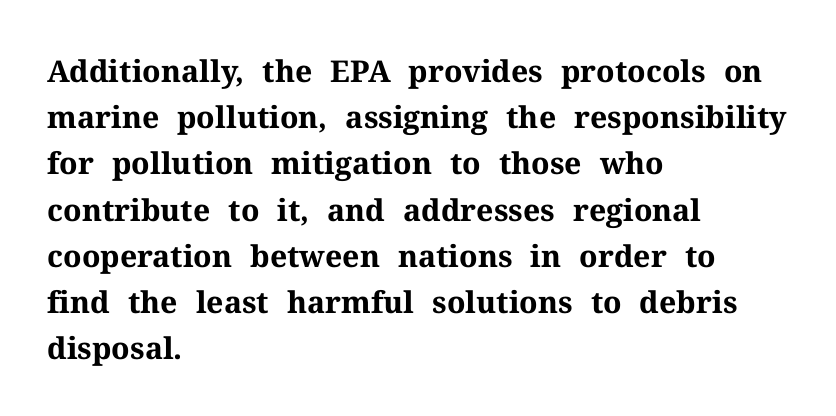
Q: Is the text bold? A: Yes.
Q: Is the text italic (slanted)? A: No, it is upright.
Q: Is the typeface a serif or a sans-serif typeface? A: Serif.
Q: Is the text underlined? A: No.
Q: How is the paragraph aligned? A: Left-aligned.
Q: Is the spacing between letters normal or unusually wide? A: Normal.
Q: Is the spacing between lines tight, normal or loose? A: Normal.
Q: Width (condensed, normal, or wide)? A: Normal.
Q: Stroke contrast? A: Medium.
Q: x-height? A: Medium.
Q: Monospaced? A: No.
